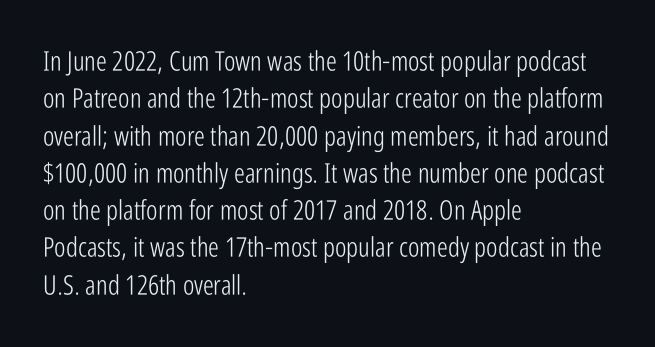
Q: Is the text bold? A: No.
Q: Is the text italic (slanted)? A: No, it is upright.
Q: Is the text underlined? A: No.
Q: How is the paragraph aligned? A: Left-aligned.
Q: Is the spacing between letters normal or unusually wide? A: Normal.
Q: Is the spacing between lines tight, normal or loose? A: Normal.
